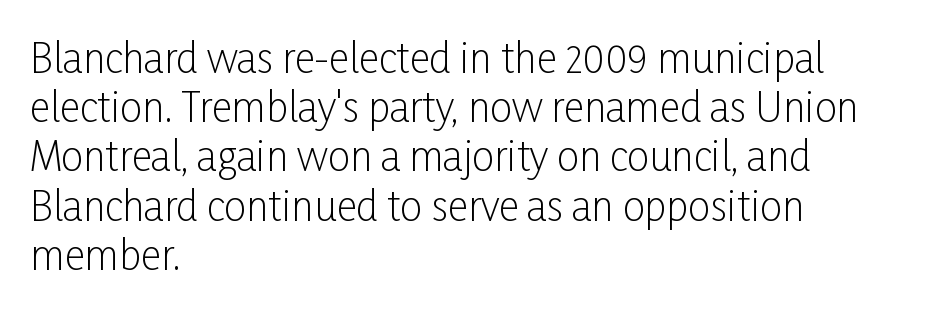
{"serif": "no", "italic": "no", "bold": "no", "weight": "light", "width": "condensed", "stroke_contrast": "low", "x_height": "medium", "monospaced": "no", "underline": "no", "align": "left", "line_spacing_ratio": 1.23, "letter_spacing": "normal", "letter_spacing_em": 0.0, "glyph_px": 40}
